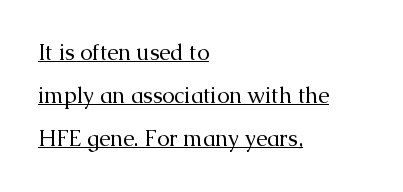
Q: Is the text bold? A: No.
Q: Is the text italic (slanted)? A: No, it is upright.
Q: Is the text underlined? A: Yes.
Q: How is the paragraph aligned? A: Left-aligned.
Q: Is the spacing between letters normal or unusually wide? A: Normal.
Q: Is the spacing between lines tight, normal or loose? A: Loose.
